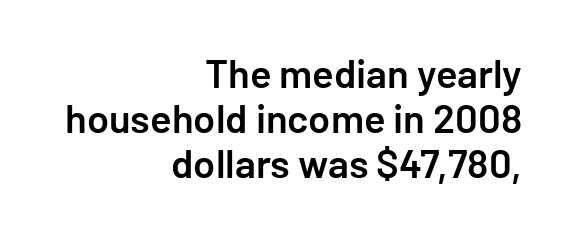
The image shows 40 px semibold sans-serif type, upright; set right-aligned, tight line spacing (1.12x), normal letter spacing, not underlined; low stroke contrast and a medium x-height.
